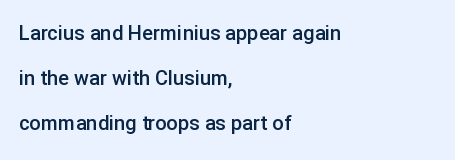
{"italic": "no", "bold": "semi", "underline": "no", "align": "left", "line_spacing": "loose", "line_spacing_ratio": 2.24, "letter_spacing": "normal", "letter_spacing_em": 0.0, "glyph_px": 20}
